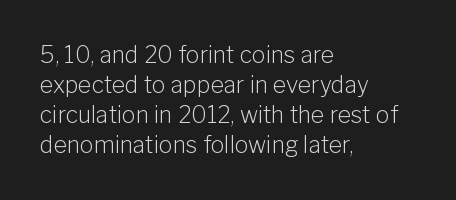
{"italic": "no", "bold": "no", "underline": "no", "align": "left", "line_spacing": "normal", "line_spacing_ratio": 1.31, "letter_spacing": "normal", "letter_spacing_em": 0.0, "glyph_px": 23}
